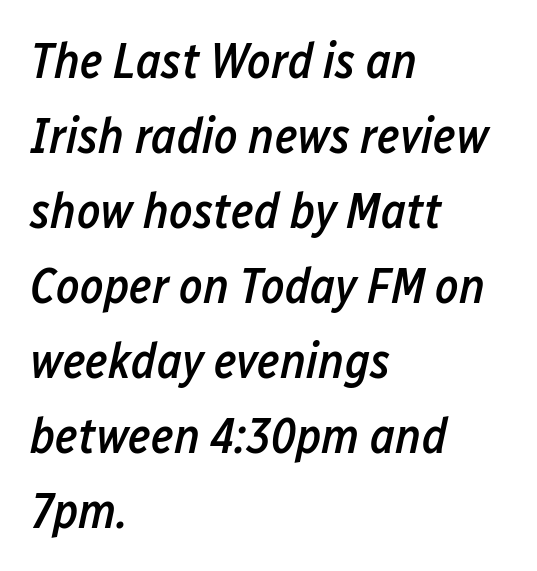
The image shows 50 px semibold, condensed type, italic (leaning right); set left-aligned, normal line spacing (1.5x), normal letter spacing, not underlined; low stroke contrast and a medium x-height.
